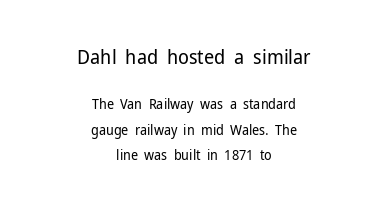
The image shows 20 px text type, upright; set centered, line spacing 1.81x, normal letter spacing, not underlined; the first (top) block is 1.43x larger.
